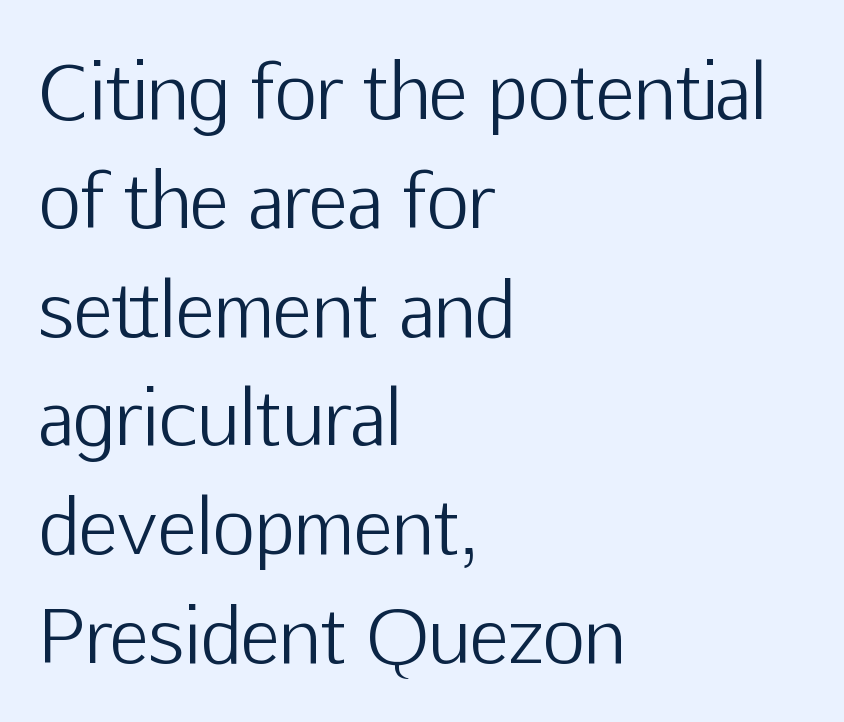
{"serif": "no", "italic": "no", "bold": "no", "weight": "light", "width": "normal", "stroke_contrast": "low", "x_height": "medium", "monospaced": "no", "underline": "no", "align": "left", "line_spacing": "normal", "line_spacing_ratio": 1.47, "letter_spacing": "normal", "letter_spacing_em": 0.0, "glyph_px": 74}
